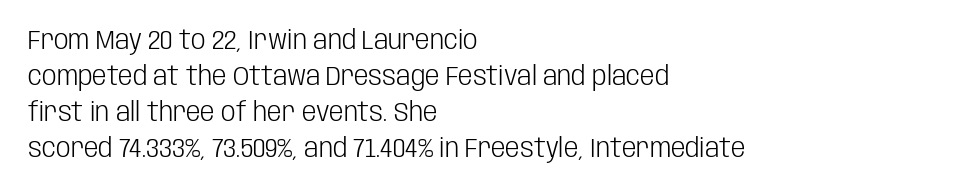
The image shows 26 px text type, upright; set left-aligned, normal line spacing (1.38x), normal letter spacing, not underlined.
